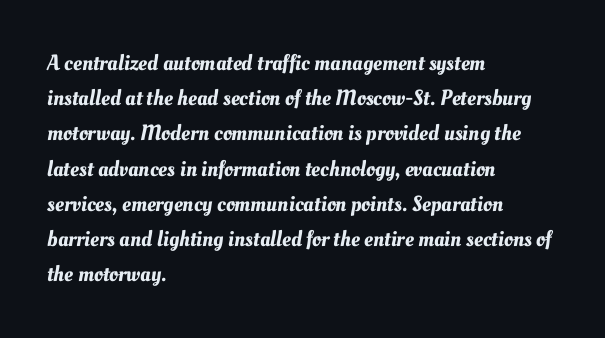
Q: Is the text underlined? A: No.
Q: How is the paragraph aligned? A: Left-aligned.
Q: Is the spacing between letters normal or unusually wide? A: Normal.
Q: Is the spacing between lines tight, normal or loose? A: Normal.
